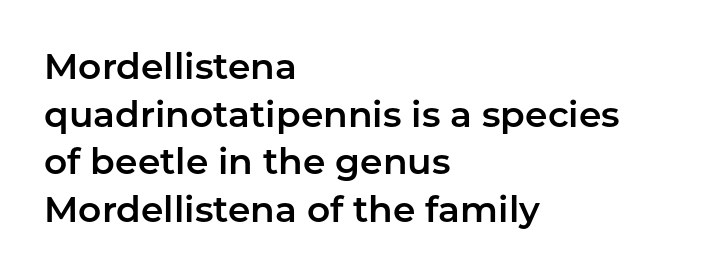
{"serif": "no", "italic": "no", "width": "normal", "stroke_contrast": "low", "x_height": "medium", "monospaced": "no", "underline": "no", "align": "left", "line_spacing": "normal", "line_spacing_ratio": 1.32, "letter_spacing": "normal", "letter_spacing_em": 0.0, "glyph_px": 36}
